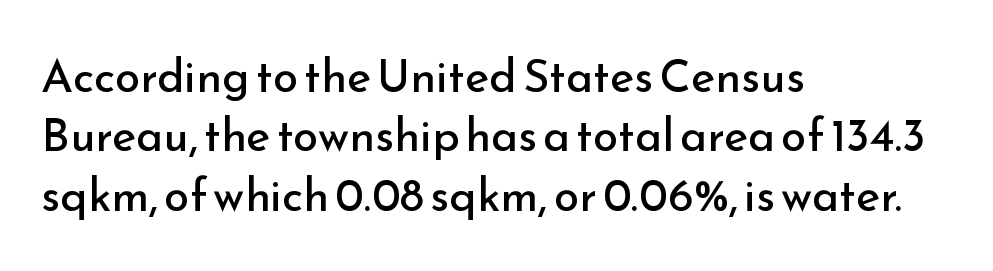
The image shows 46 px regular-weight sans-serif type, upright; set left-aligned, normal line spacing (1.29x), normal letter spacing, not underlined; low stroke contrast and a small x-height.
